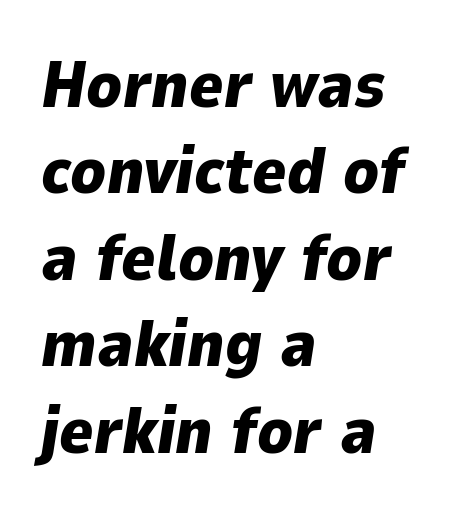
{"italic": "yes", "lean": "right", "slant_degrees": 9, "bold": "yes", "weight": "heavy", "width": "normal", "stroke_contrast": "low", "x_height": "medium", "monospaced": "no", "underline": "no", "align": "left", "line_spacing": "normal", "line_spacing_ratio": 1.33, "letter_spacing": "normal", "letter_spacing_em": 0.0, "glyph_px": 65}
